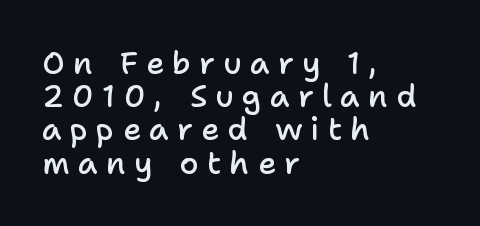
Every row of glyphs begins at an identical x-position on the left. Leading: reduced. The lettering stays uniformly vertical, giving the passage a roman look. A somewhat darkened texture: the type is semibold rather than bold. Serifs: no, the terminals of the letterforms are clean.
